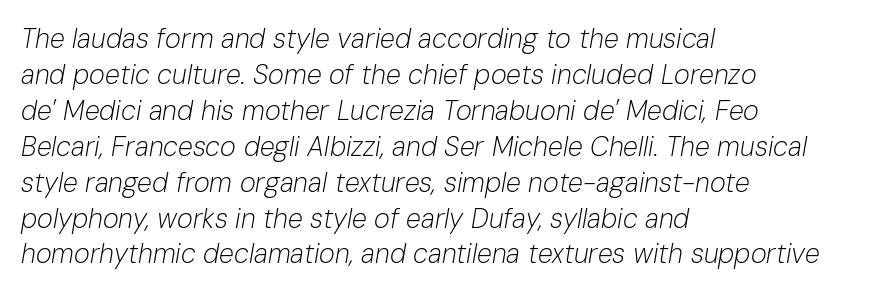
{"italic": "yes", "lean": "right", "slant_degrees": 10, "bold": "no", "underline": "no", "align": "left", "line_spacing": "normal", "line_spacing_ratio": 1.33, "letter_spacing": "normal", "letter_spacing_em": 0.0, "glyph_px": 27}
